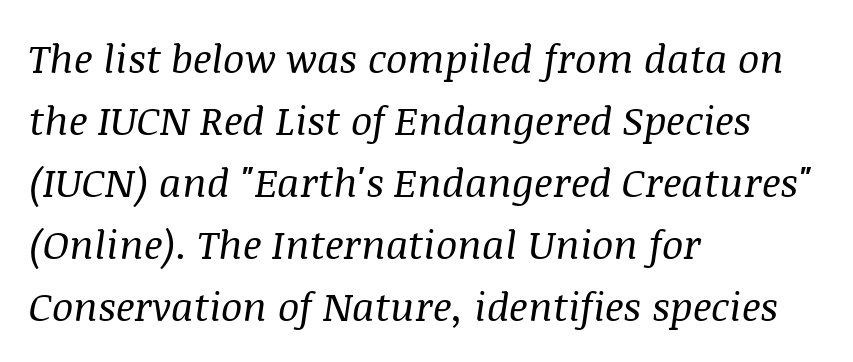
Q: Is the text bold? A: No.
Q: Is the text italic (slanted)? A: Yes, it leans right by about 8 degrees.
Q: Is the typeface a serif or a sans-serif typeface? A: Serif.
Q: Is the text underlined? A: No.
Q: How is the paragraph aligned? A: Left-aligned.
Q: Is the spacing between letters normal or unusually wide? A: Normal.
Q: Is the spacing between lines tight, normal or loose? A: Normal.
Q: Width (condensed, normal, or wide)? A: Normal.
Q: Stroke contrast? A: Medium.
Q: x-height? A: Large.
Q: Monospaced? A: No.
